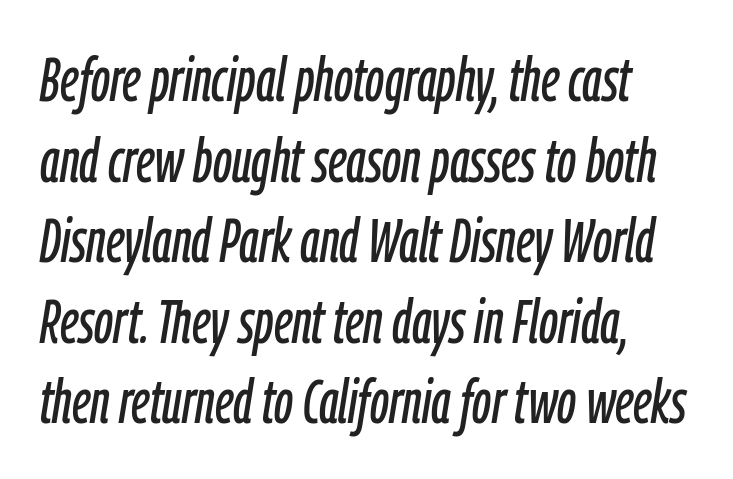
The strip under each line holds only bare page. Note the varied advance widths — an 'i' is clearly narrower than an 'm'. Would a proofreader flag this as italicized? Yes. The rendering uses a moderate line-height, typical for paragraphs. No extra tracking has been applied to these lines.
